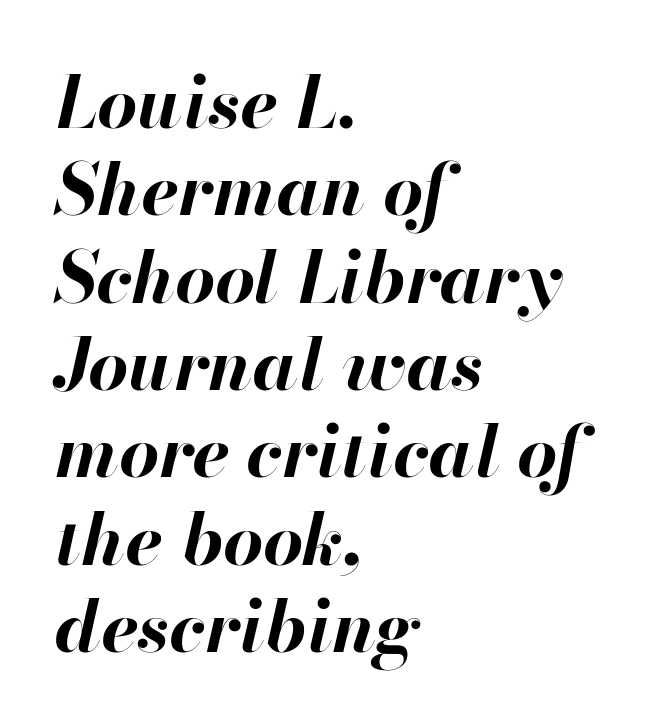
The image shows 71 px bold type, italic (leaning right); set left-aligned, line spacing 1.23x, normal letter spacing, not underlined; high stroke contrast and a small x-height.
